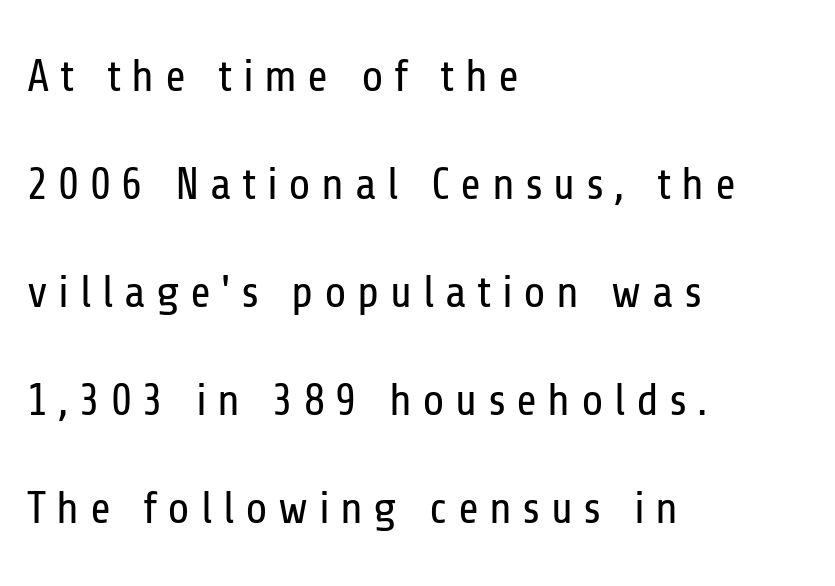
The image shows 45 px regular-weight, condensed sans-serif type, upright; set left-aligned, loose line spacing (2.4x), unusually wide letter spacing (+0.23 em), not underlined; low stroke contrast and a medium x-height.
